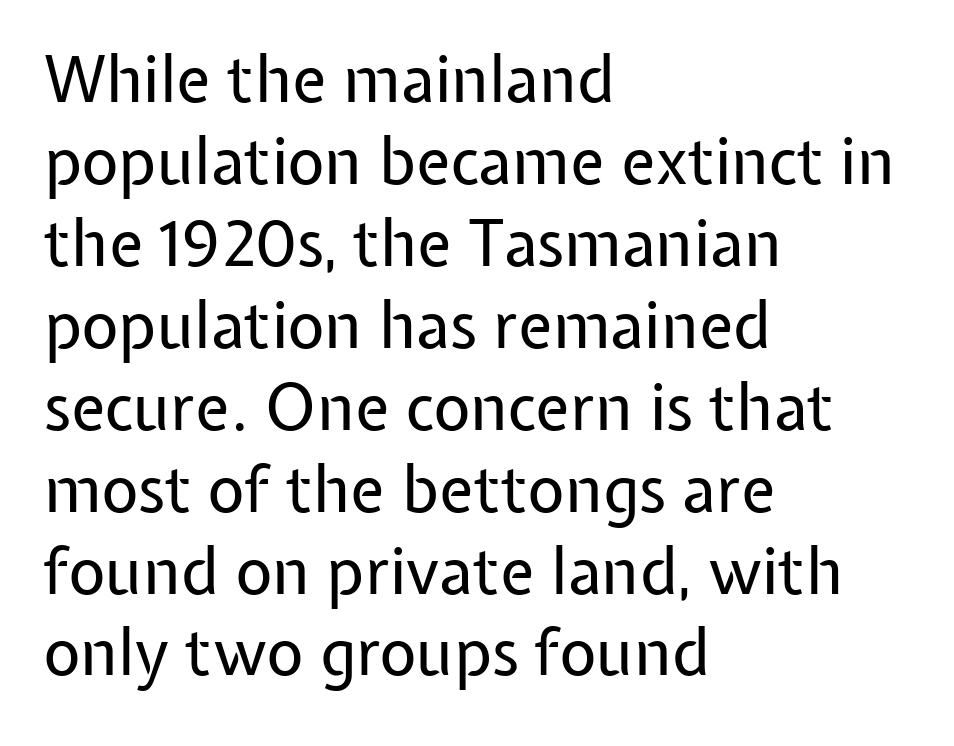
The image shows 64 px regular-weight sans-serif type, upright; set left-aligned, normal line spacing (1.28x), normal letter spacing, not underlined; low stroke contrast and a medium x-height.
